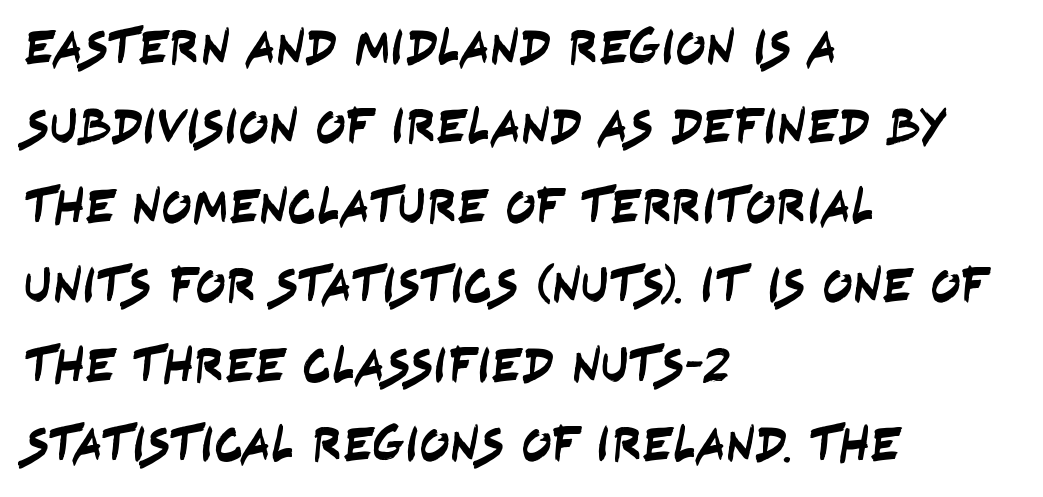
The image shows 50 px condensed sans-serif type; set left-aligned, normal line spacing (1.59x), normal letter spacing, not underlined; low stroke contrast and a large x-height.
